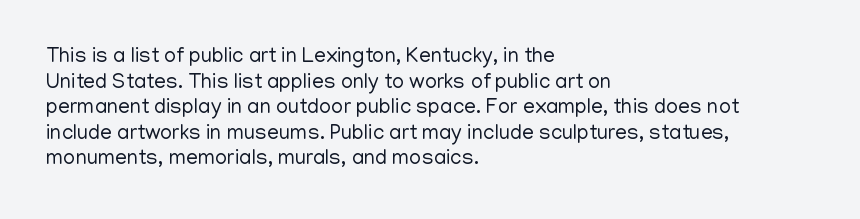
Does extra space separate the letters? No, they use regular spacing. The passage is arranged the way most books set body copy — flush left. The area under the type is left untouched. The face looks like a standard text weight, possibly lighter. Notice how the stems are strictly vertical — no italics here.
